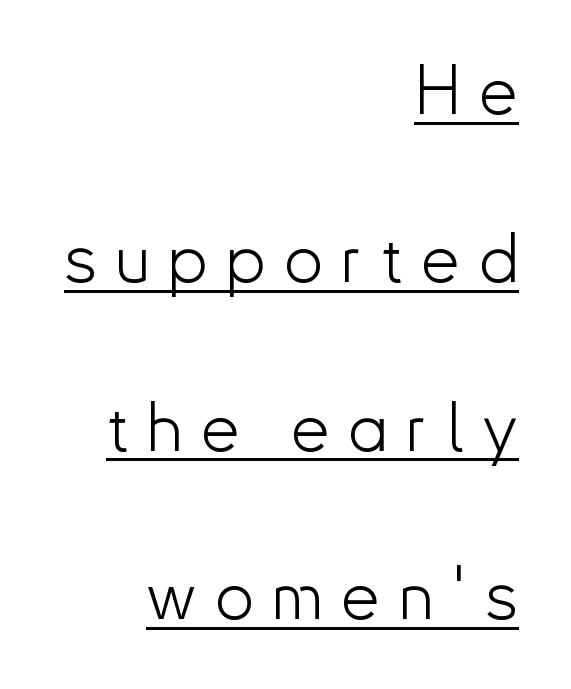
{"serif": "no", "italic": "no", "bold": "no", "weight": "light", "width": "normal", "stroke_contrast": "low", "x_height": "small", "monospaced": "no", "underline": "yes", "align": "right", "line_spacing": "loose", "line_spacing_ratio": 2.44, "letter_spacing": "wide", "letter_spacing_em": 0.27, "glyph_px": 69}
